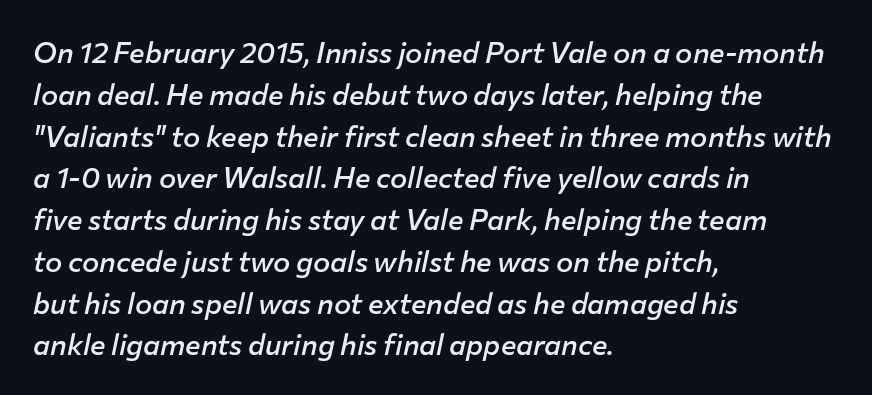
Quick note: italic. The glyphs are unaccompanied by any horizontal stroke below them. The passage shown is semibold, sitting just below true bold. The rendering uses a moderate line-height, typical for paragraphs.
